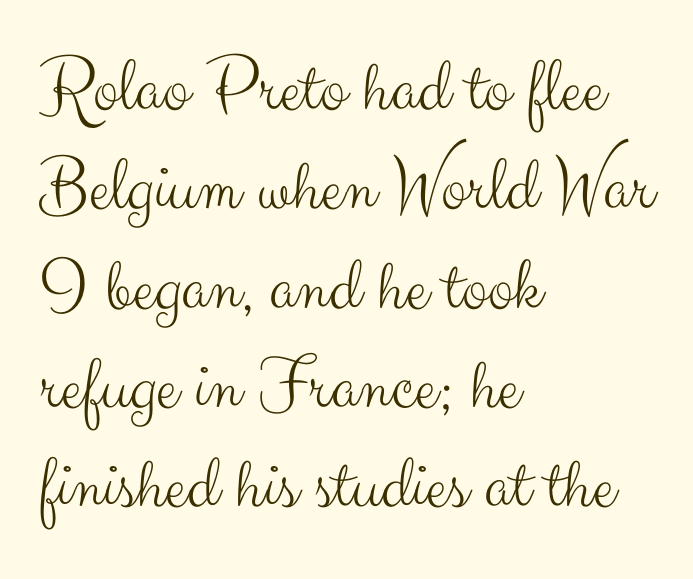
Each row of text sits above clean, open space. Bold? No — there's no thickening of the strokes. In CSS terms this would be text-align: left. The face used here is proportionally spaced, like ordinary book or web type.
